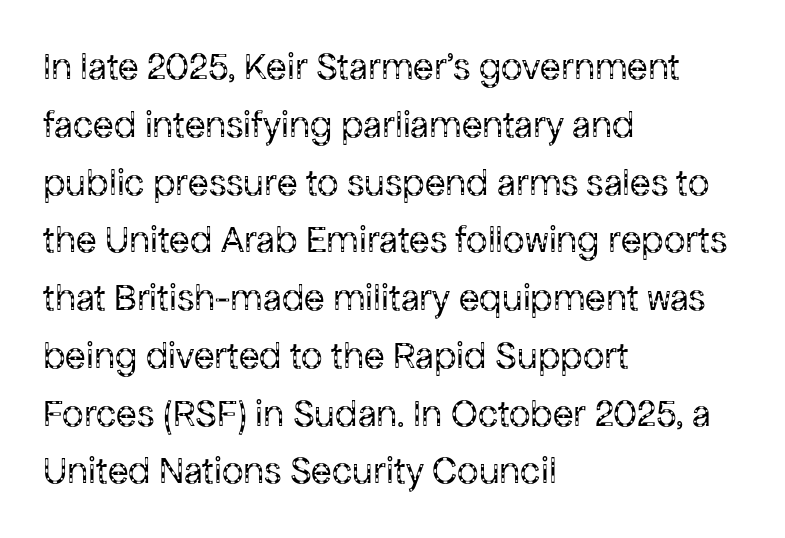
The passage shown is typed in a proportional face where columns would drift. Line starts are locked; line ends wander. The passage shown has conventional tracking throughout. Does the type have serifs? No, each stem ends abruptly. Is there much room between lines? A standard amount, neither cramped nor airy.
